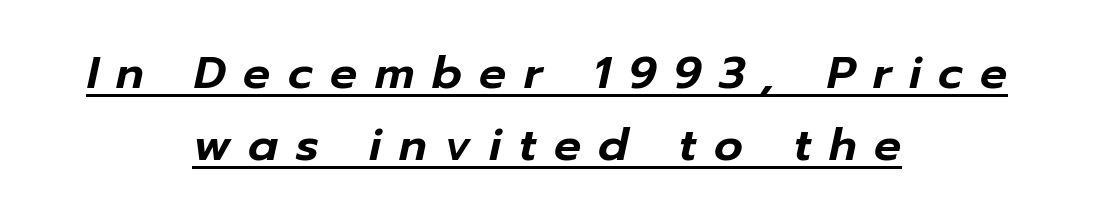
These lines are centered, leaving both edges ragged. A typesetter would mark this as italic. Leading matches the norm, producing a regular column. Spacing between characters has been opened up far beyond the box default. Note the varied advance widths — an 'i' is clearly narrower than an 'm'. Check the space under the baseline: a stroke is drawn there.
